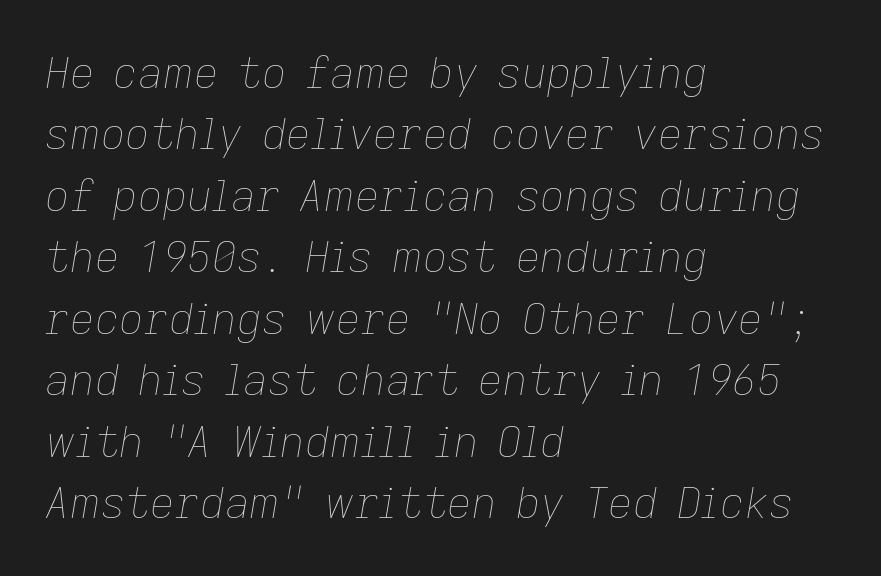
The image shows 43 px thin type, italic (leaning right); set left-aligned, normal line spacing (1.43x), normal letter spacing, not underlined; low stroke contrast and a medium x-height.
